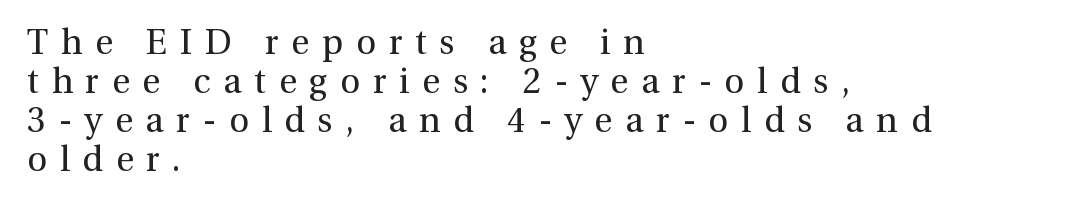
Small tapered or slab feet sit at the stroke ends, so this counts as serif. The letters look calm and open, with moderate or lighter stems. Look at the tracking — it's clearly loosened, letters drifting apart. The rendering uses natural spacing where letterforms have individual widths. Is there much room between lines? No — they nearly touch. A typesetter would mark this as roman, not italic.
